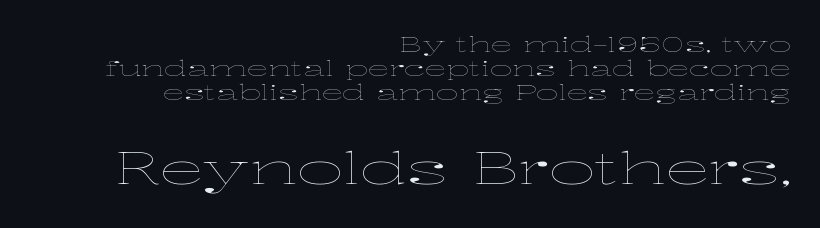
Q: Is the text bold? A: No.
Q: Is the text italic (slanted)? A: No, it is upright.
Q: Is the text underlined? A: No.
Q: How is the paragraph aligned? A: Right-aligned.
Q: Is the spacing between letters normal or unusually wide? A: Normal.
Q: Is the spacing between lines tight, normal or loose? A: Tight.
Q: Which block of text is set in a larger size, the first (top) or the second (bottom)? A: The second (bottom) one.
Q: Width (condensed, normal, or wide)? A: Wide.
Q: Stroke contrast? A: Low.
Q: x-height? A: Medium.
Q: Monospaced? A: No.
